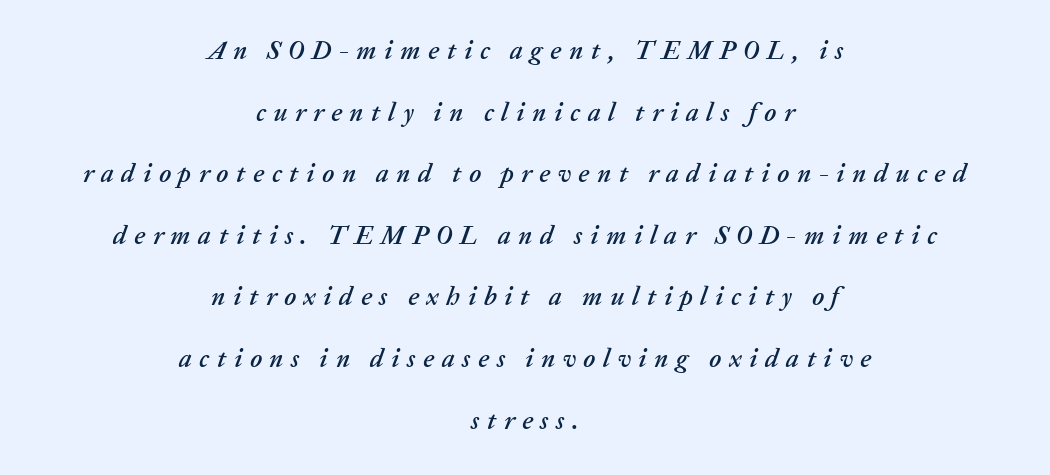
Q: Is the text italic (slanted)? A: Yes, it leans right by about 20 degrees.
Q: Is the text underlined? A: No.
Q: How is the paragraph aligned? A: Centered.
Q: Is the spacing between letters normal or unusually wide? A: Unusually wide.
Q: Is the spacing between lines tight, normal or loose? A: Loose.
